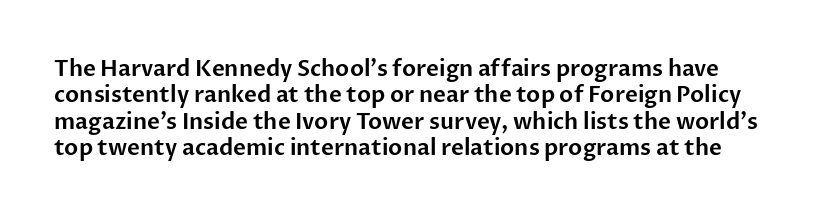
Upright lettering throughout. Just letters on the line, the space beneath them empty. Nothing unusual about the tracking: characters are spaced as the font intends.
